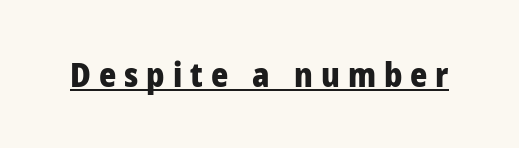
Q: Is the text bold? A: Yes.
Q: Is the text italic (slanted)? A: No, it is upright.
Q: Is the typeface a serif or a sans-serif typeface? A: Sans-serif.
Q: Is the text underlined? A: Yes.
Q: Is the spacing between letters normal or unusually wide? A: Unusually wide.
Q: Width (condensed, normal, or wide)? A: Normal.
Q: Stroke contrast? A: Low.
Q: x-height? A: Medium.
Q: Monospaced? A: No.
